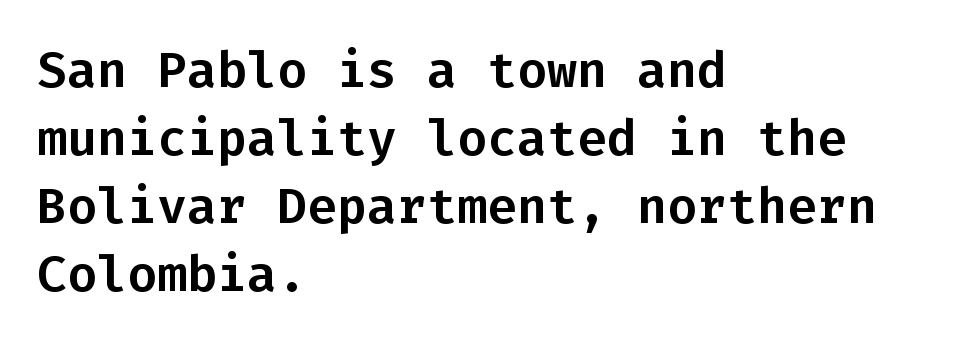
Q: Is the text italic (slanted)? A: No, it is upright.
Q: Is the typeface a serif or a sans-serif typeface? A: Sans-serif.
Q: Is the text underlined? A: No.
Q: How is the paragraph aligned? A: Left-aligned.
Q: Is the spacing between letters normal or unusually wide? A: Normal.
Q: Is the spacing between lines tight, normal or loose? A: Normal.
Q: Width (condensed, normal, or wide)? A: Normal.
Q: Stroke contrast? A: Low.
Q: x-height? A: Medium.
Q: Monospaced? A: Yes.
